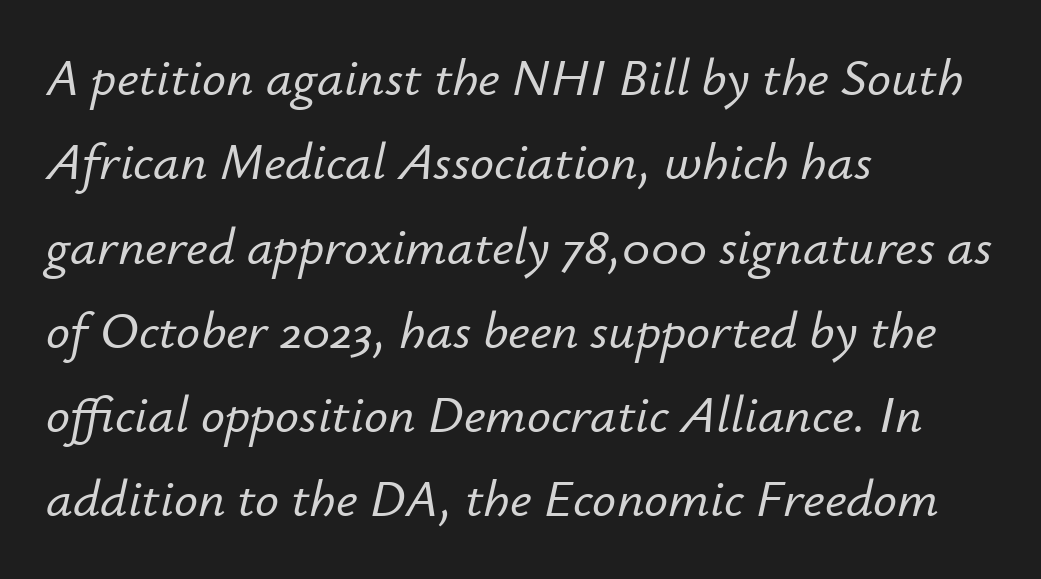
The image shows 53 px text type, italic (leaning right); set left-aligned, normal line spacing (1.59x), normal letter spacing, not underlined; low stroke contrast and a small x-height.
